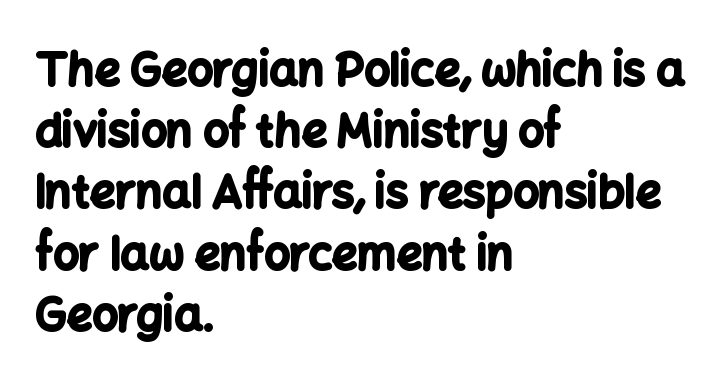
Q: Is the text bold? A: Yes.
Q: Is the text italic (slanted)? A: No, it is upright.
Q: Is the typeface a serif or a sans-serif typeface? A: Sans-serif.
Q: Is the text underlined? A: No.
Q: How is the paragraph aligned? A: Left-aligned.
Q: Is the spacing between letters normal or unusually wide? A: Normal.
Q: Is the spacing between lines tight, normal or loose? A: Normal.
Q: Width (condensed, normal, or wide)? A: Normal.
Q: Stroke contrast? A: Low.
Q: x-height? A: Medium.
Q: Monospaced? A: No.
